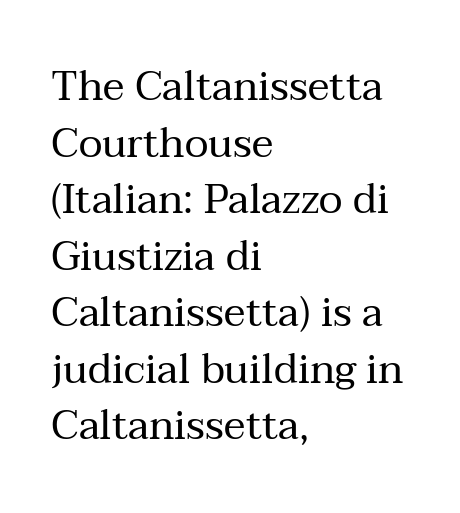
Q: Is the text bold? A: No.
Q: Is the text italic (slanted)? A: No, it is upright.
Q: Is the typeface a serif or a sans-serif typeface? A: Serif.
Q: Is the text underlined? A: No.
Q: How is the paragraph aligned? A: Left-aligned.
Q: Is the spacing between letters normal or unusually wide? A: Normal.
Q: Is the spacing between lines tight, normal or loose? A: Normal.
Q: Width (condensed, normal, or wide)? A: Normal.
Q: Stroke contrast? A: Medium.
Q: x-height? A: Medium.
Q: Monospaced? A: No.
